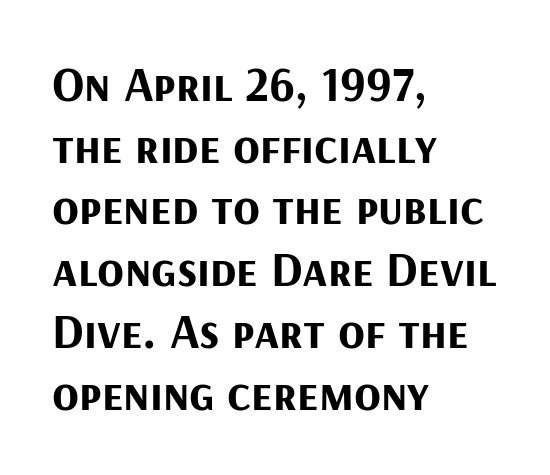
The image shows 49 px bold sans-serif type, upright; set left-aligned, normal line spacing (1.26x), normal letter spacing, not underlined; medium stroke contrast and a medium x-height.
